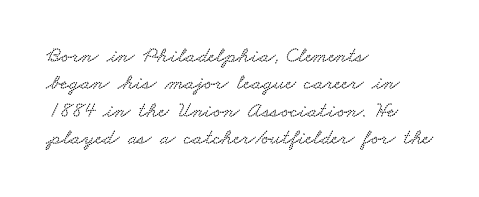
The image shows 22 px text type; set left-aligned, line spacing 1.24x, normal letter spacing, not underlined.
